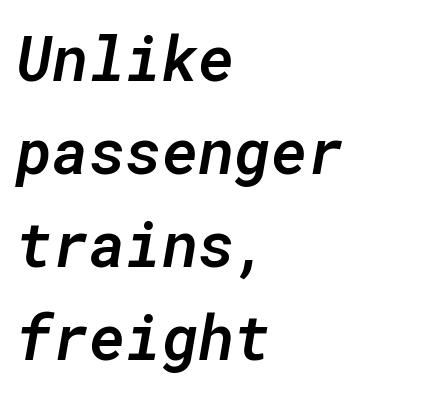
The image shows 62 px semibold type, italic (leaning right), monospaced; set left-aligned, normal line spacing (1.5x), normal letter spacing, not underlined; low stroke contrast and a medium x-height.
